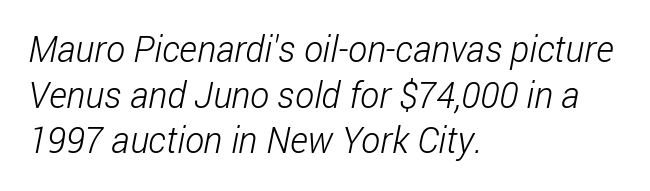
Font category for this specimen: sans-serif. These lines are rendered in a variable-pitch font. The passage shown is not underscored anywhere. Which margin do the lines hug? The left one — the right edge is uneven. This is not heavy type; no bold has been used.
